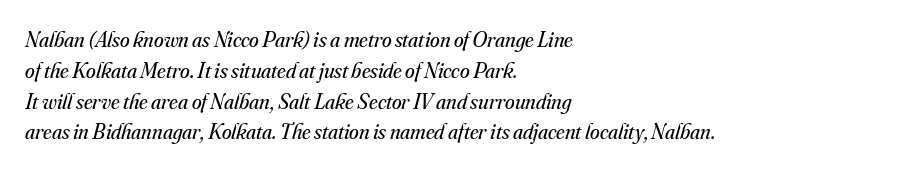
The image shows 22 px text type, italic (leaning right); set left-aligned, normal line spacing (1.4x), normal letter spacing, not underlined.
